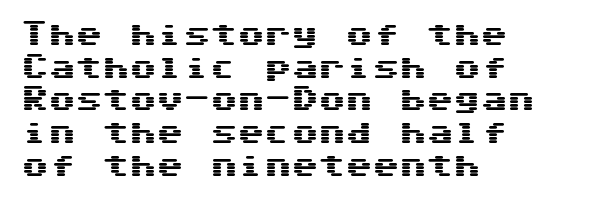
{"italic": "no", "underline": "no", "align": "left", "line_spacing_ratio": 1.21, "letter_spacing": "normal", "letter_spacing_em": 0.0, "glyph_px": 27}
